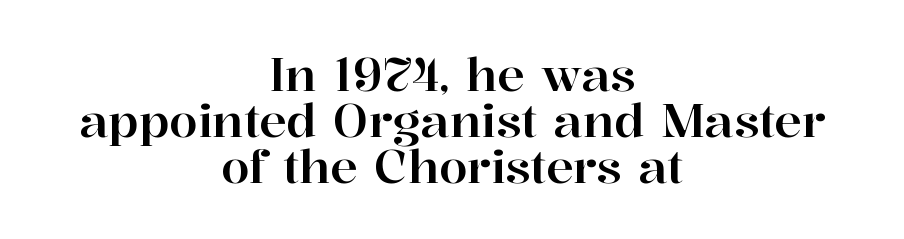
The image shows 46 px serif type, upright; set centered, tight line spacing (1.0x), normal letter spacing, not underlined; high stroke contrast and a medium x-height.
